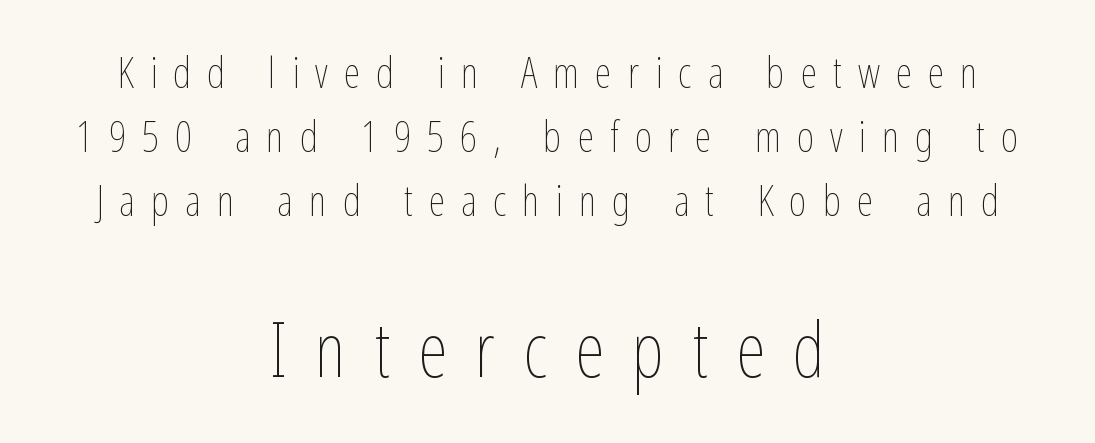
The image shows 76 px thin, condensed type, upright; set centered, normal line spacing (1.49x), unusually wide letter spacing (+0.37 em), not underlined; the second (bottom) block is 1.77x larger; low stroke contrast and a medium x-height.
